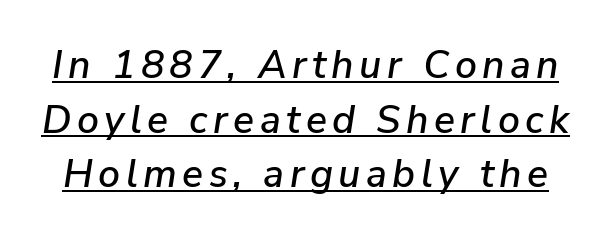
The image shows 39 px text type, italic (leaning right); set normal line spacing (1.4x), underlined; low stroke contrast and a medium x-height.
